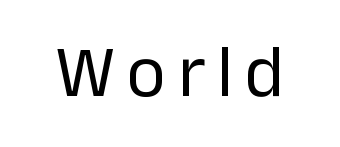
{"serif": "no", "italic": "no", "bold": "no", "weight": "regular", "width": "normal", "stroke_contrast": "low", "x_height": "medium", "monospaced": "no", "underline": "no", "glyph_px": 74}
